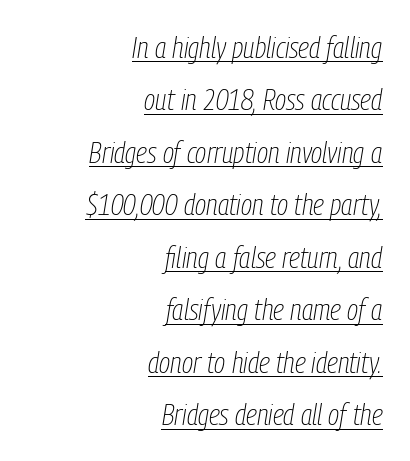
Nothing heavy about these letters — not bold at all. Is there an underline? Yes — a line sits under the letters. The tracking reads as untouched default to a designer's eye. Does the copy run flush right? Yes — the right margin is perfectly even.
